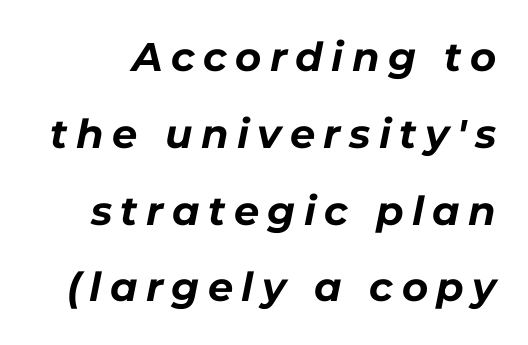
The image shows 40 px bold type, italic (leaning right); set loose line spacing (1.92x), unusually wide letter spacing (+0.21 em), not underlined; low stroke contrast and a medium x-height.
